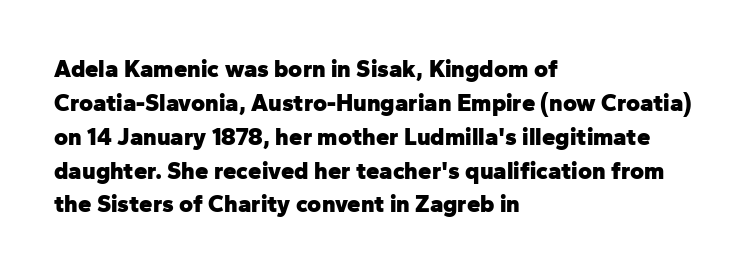
Q: Is the text bold? A: Yes.
Q: Is the text italic (slanted)? A: No, it is upright.
Q: Is the text underlined? A: No.
Q: How is the paragraph aligned? A: Left-aligned.
Q: Is the spacing between letters normal or unusually wide? A: Normal.
Q: Is the spacing between lines tight, normal or loose? A: Normal.
